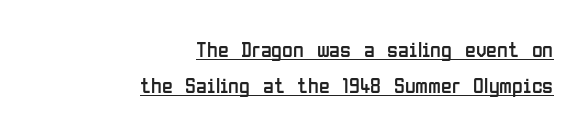
The image shows 22 px text type, upright; set right-aligned, normal line spacing (1.62x), normal letter spacing, underlined.
